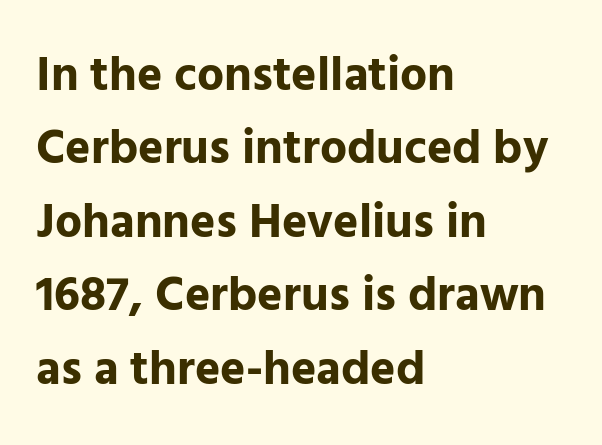
The image shows 48 px bold sans-serif type, upright; set left-aligned, normal line spacing (1.53x), normal letter spacing, not underlined; low stroke contrast and a medium x-height.
